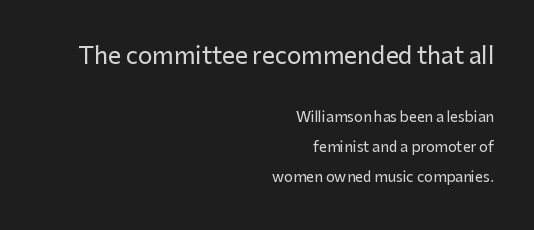
Q: Is the text italic (slanted)? A: No, it is upright.
Q: Is the text underlined? A: No.
Q: How is the paragraph aligned? A: Right-aligned.
Q: Is the spacing between letters normal or unusually wide? A: Normal.
Q: Is the spacing between lines tight, normal or loose? A: Loose.
Q: Which block of text is set in a larger size, the first (top) or the second (bottom)? A: The first (top) one.
